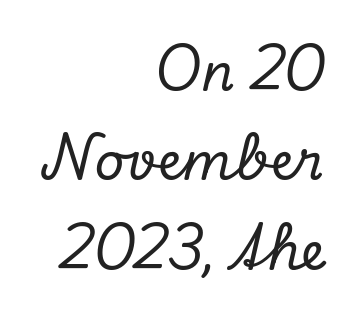
Q: Is the text italic (slanted)? A: Yes, it leans right by about 13 degrees.
Q: Is the typeface a serif or a sans-serif typeface? A: Serif.
Q: Is the text underlined? A: No.
Q: How is the paragraph aligned? A: Right-aligned.
Q: Is the spacing between letters normal or unusually wide? A: Normal.
Q: Width (condensed, normal, or wide)? A: Normal.
Q: Stroke contrast? A: Low.
Q: x-height? A: Small.
Q: Monospaced? A: No.
